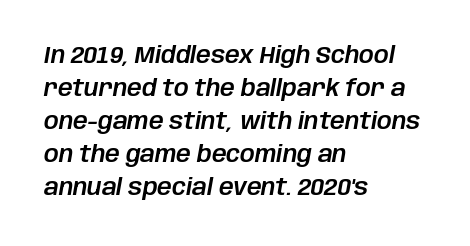
Reading down the block, your eye returns to a fixed left position each line. Each new line begins a customary step beneath the previous one. The font's italic variant was chosen for this text. The letters sit at their default tracking, neither squeezed nor spread. Check under the words: just untouched page.
